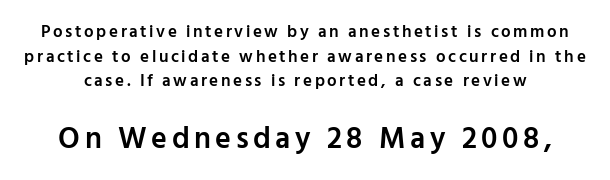
{"serif": "no", "italic": "no", "bold": "semi", "weight": "semibold", "width": "normal", "stroke_contrast": "low", "x_height": "medium", "monospaced": "no", "underline": "no", "line_spacing": "normal", "line_spacing_ratio": 1.45, "larger_block": "second", "size_ratio": 1.76, "glyph_px": 30}
